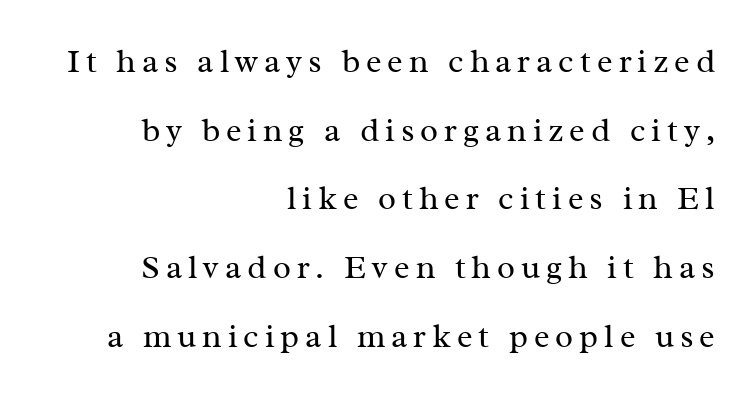
This is not heavy type; no bold has been used. Each new line begins a long way beneath the previous one. These lines were composed using upright roman letters. These lines are rendered in a variable-pitch font. The text was rendered using a seriffed face with decorative stroke endings.
